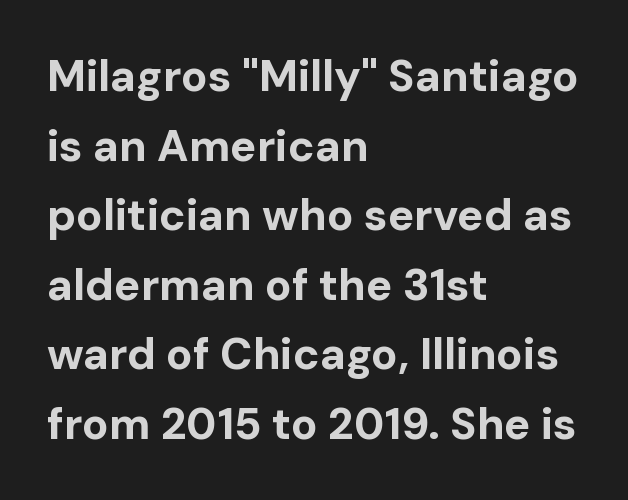
Q: Is the text bold? A: Yes.
Q: Is the text italic (slanted)? A: No, it is upright.
Q: Is the typeface a serif or a sans-serif typeface? A: Sans-serif.
Q: Is the text underlined? A: No.
Q: How is the paragraph aligned? A: Left-aligned.
Q: Is the spacing between letters normal or unusually wide? A: Normal.
Q: Is the spacing between lines tight, normal or loose? A: Normal.
Q: Width (condensed, normal, or wide)? A: Normal.
Q: Stroke contrast? A: Low.
Q: x-height? A: Medium.
Q: Monospaced? A: No.
